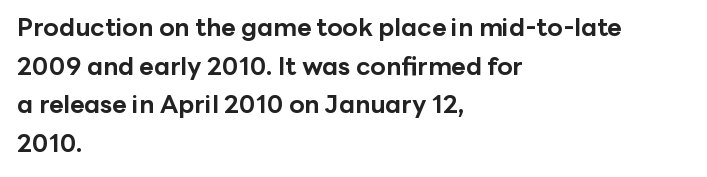
The image shows 25 px bold type, upright; set left-aligned, normal line spacing (1.55x), normal letter spacing, not underlined.
